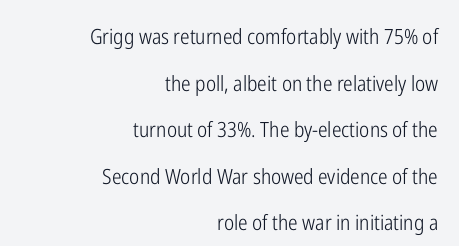
{"italic": "no", "bold": "no", "underline": "no", "align": "right", "line_spacing": "loose", "line_spacing_ratio": 2.22, "letter_spacing": "normal", "letter_spacing_em": 0.0, "glyph_px": 21}
